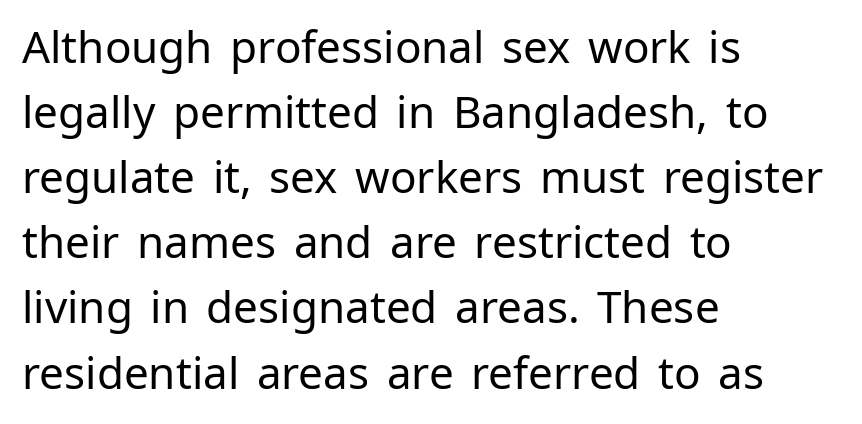
The image shows 44 px regular-weight sans-serif type, upright; set left-aligned, normal line spacing (1.48x), normal letter spacing, not underlined; low stroke contrast and a medium x-height.
